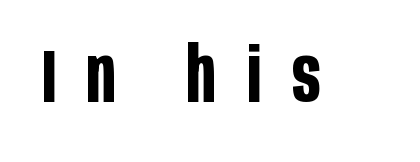
The image shows 75 px bold, condensed sans-serif type, upright; set unusually wide letter spacing (+0.41 em), not underlined; low stroke contrast and a large x-height.
